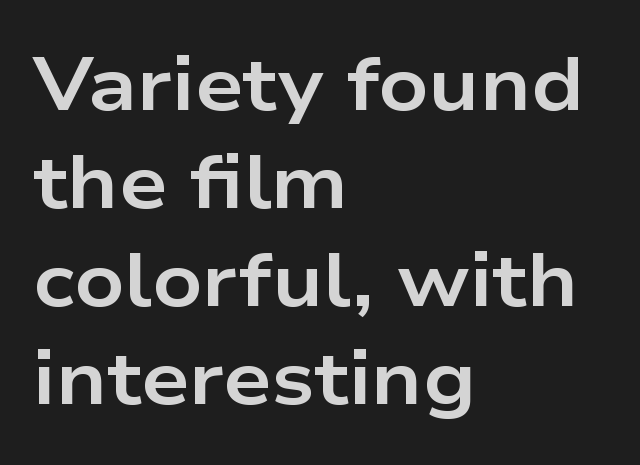
{"serif": "no", "italic": "no", "bold": "yes", "weight": "bold", "width": "wide", "stroke_contrast": "low", "x_height": "medium", "monospaced": "no", "underline": "no", "align": "left", "line_spacing": "normal", "line_spacing_ratio": 1.29, "letter_spacing": "normal", "letter_spacing_em": 0.0, "glyph_px": 76}
